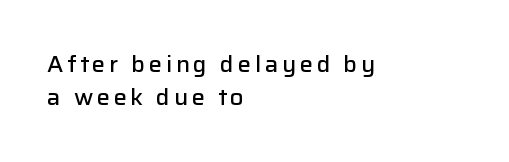
The image shows 22 px text type, upright; set left-aligned, normal line spacing (1.5x), not underlined.
